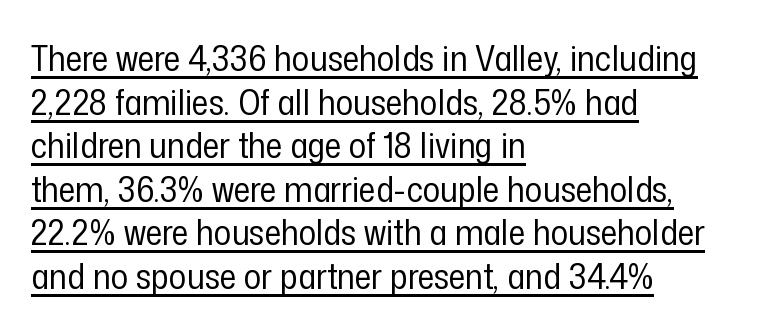
The image shows 36 px regular-weight, condensed sans-serif type, upright; set left-aligned, line spacing 1.21x, normal letter spacing, underlined; low stroke contrast and a medium x-height.
